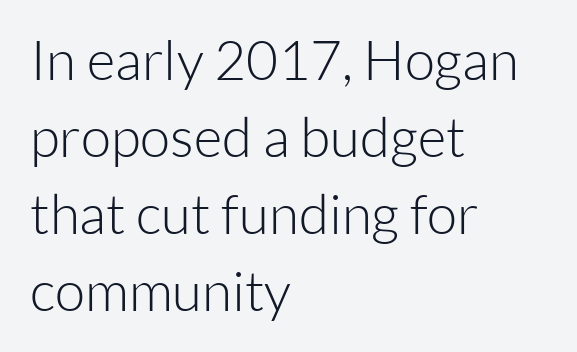
These glyphs show unthickened strokes, regular width or finer. Nothing sits at the stroke ends, so this counts as sans-serif. Honestly, the row spacing looks completely unremarkable. The type sits square on the baseline with zero lean.
